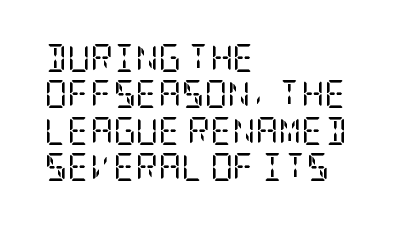
{"serif": "yes", "italic": "no", "bold": "no", "weight": "regular", "width": "condensed", "stroke_contrast": "low", "x_height": "large", "underline": "no", "align": "left", "line_spacing": "normal", "line_spacing_ratio": 1.3, "letter_spacing": "normal", "letter_spacing_em": 0.0, "glyph_px": 28}
